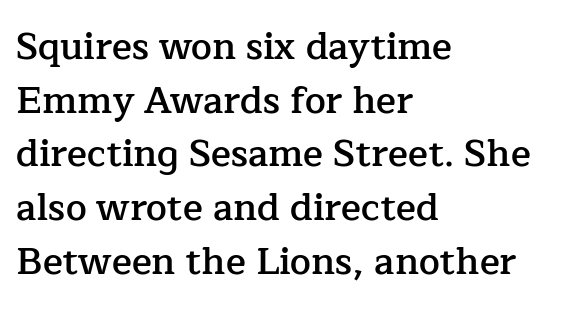
The area under the type is left untouched. The horizontal fit of the characters is conventional and even. Serifs: yes, visible at the terminals of the letterforms. Character widths vary here, with narrow letters taking less room than wide ones. Look at the stroke-to-counter ratio: somewhat heavy, a semibold. Italic? Not at all — the glyphs are vertical.
